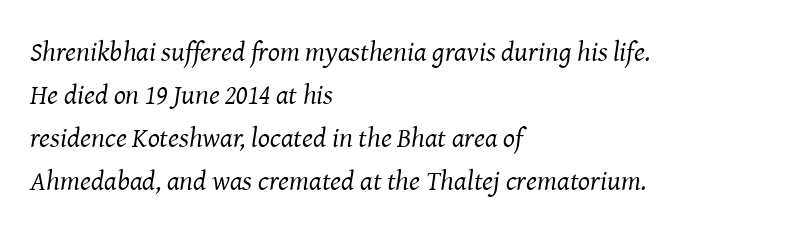
Q: Is the text bold? A: No.
Q: Is the text italic (slanted)? A: Yes, it leans right by about 8 degrees.
Q: Is the typeface a serif or a sans-serif typeface? A: Serif.
Q: Is the text underlined? A: No.
Q: How is the paragraph aligned? A: Left-aligned.
Q: Is the spacing between letters normal or unusually wide? A: Normal.
Q: Is the spacing between lines tight, normal or loose? A: Normal.
Q: Width (condensed, normal, or wide)? A: Normal.
Q: Stroke contrast? A: Medium.
Q: x-height? A: Medium.
Q: Monospaced? A: No.
